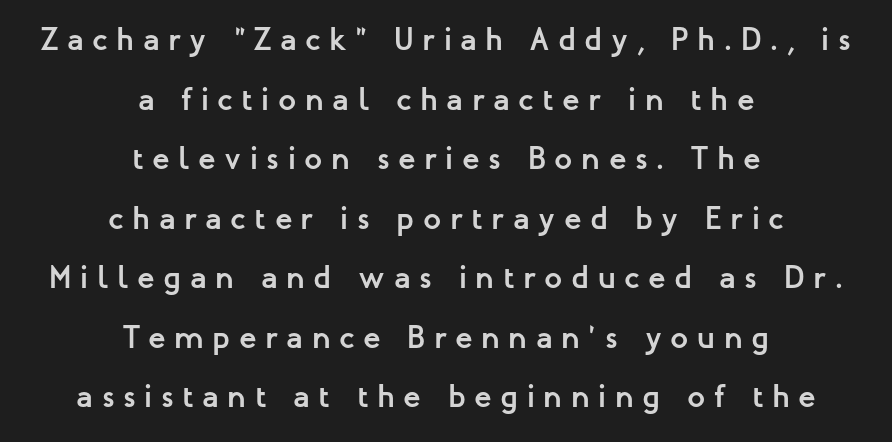
{"serif": "no", "italic": "no", "bold": "yes", "weight": "semibold", "width": "normal", "stroke_contrast": "low", "x_height": "medium", "monospaced": "no", "underline": "no", "align": "center", "line_spacing_ratio": 1.86, "letter_spacing": "wide", "letter_spacing_em": 0.27, "glyph_px": 32}
